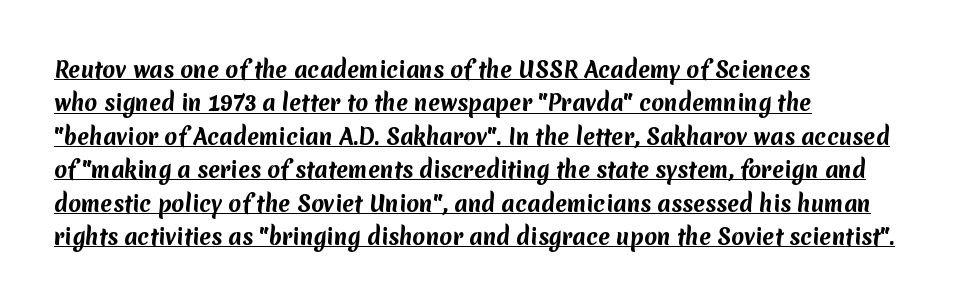
{"bold": "yes", "underline": "yes", "align": "left", "line_spacing": "normal", "line_spacing_ratio": 1.59, "letter_spacing": "normal", "letter_spacing_em": 0.0, "glyph_px": 21}
